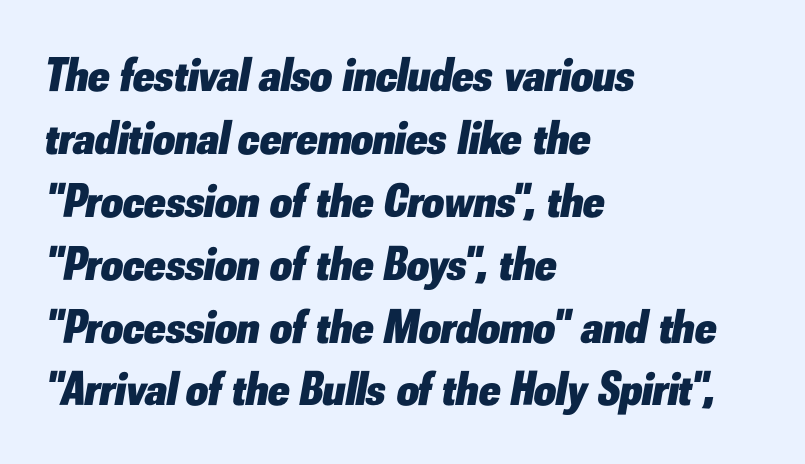
These lines sit exactly where default settings would place them. Yep, that's italic — everything's leaning. Is the type bold? Yes — the strokes are clearly thick and heavy. Spacing between characters is what you'd get straight out of the box.
